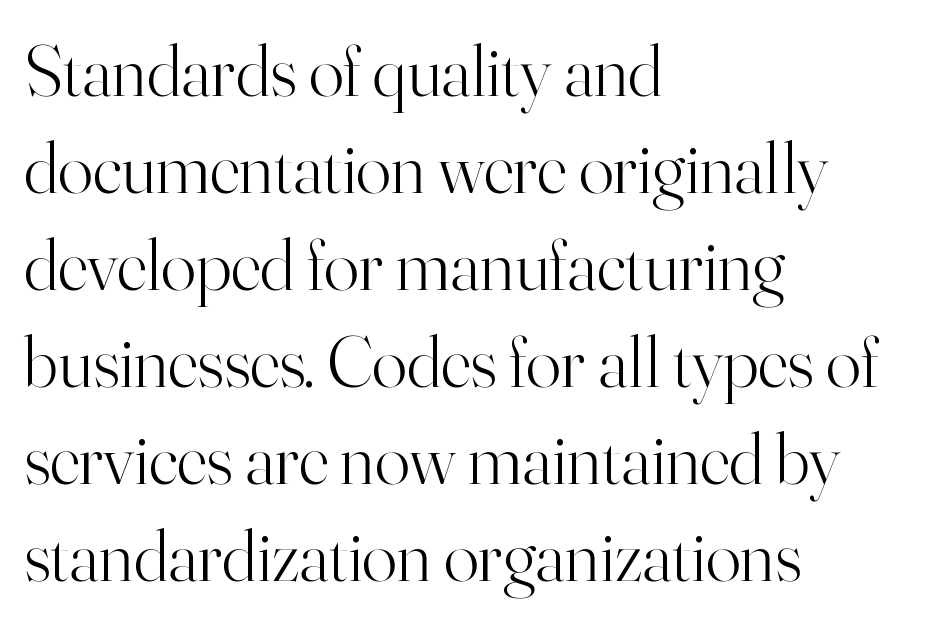
Q: Is the text bold? A: No.
Q: Is the text italic (slanted)? A: No, it is upright.
Q: Is the typeface a serif or a sans-serif typeface? A: Serif.
Q: Is the text underlined? A: No.
Q: How is the paragraph aligned? A: Left-aligned.
Q: Is the spacing between letters normal or unusually wide? A: Normal.
Q: Is the spacing between lines tight, normal or loose? A: Normal.
Q: Width (condensed, normal, or wide)? A: Normal.
Q: Stroke contrast? A: High.
Q: x-height? A: Small.
Q: Monospaced? A: No.
